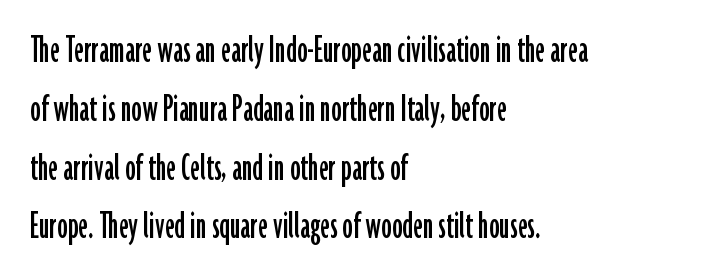
The image shows 42 px condensed sans-serif type, upright; set left-aligned, normal line spacing (1.4x), normal letter spacing, not underlined; low stroke contrast and a medium x-height.
